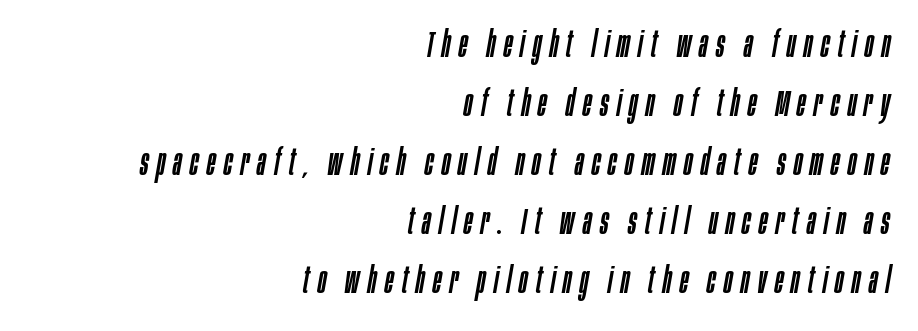
{"italic": "yes", "lean": "right", "slant_degrees": 10, "width": "condensed", "stroke_contrast": "low", "x_height": "large", "monospaced": "no", "underline": "no", "align": "right", "line_spacing": "normal", "line_spacing_ratio": 1.64, "letter_spacing": "wide", "letter_spacing_em": 0.23, "glyph_px": 36}
